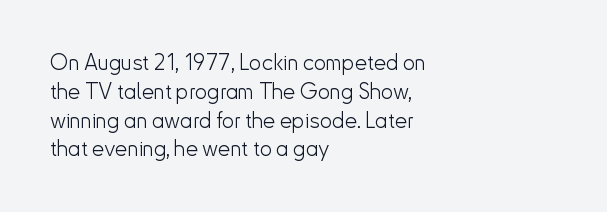
The image shows 22 px text type, upright; set left-aligned, normal line spacing (1.31x), normal letter spacing, not underlined.
